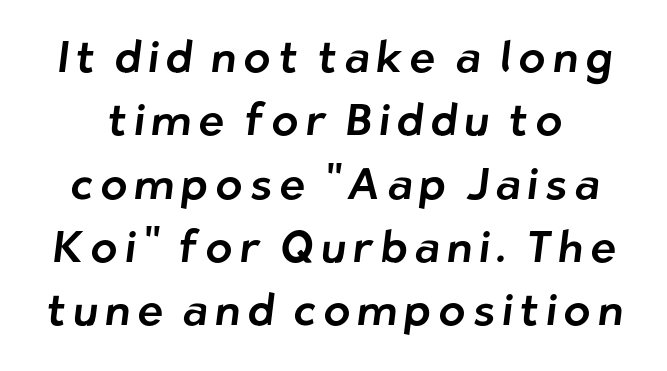
The image shows 44 px sans-serif type; set normal line spacing (1.44x), not underlined; low stroke contrast and a medium x-height.
